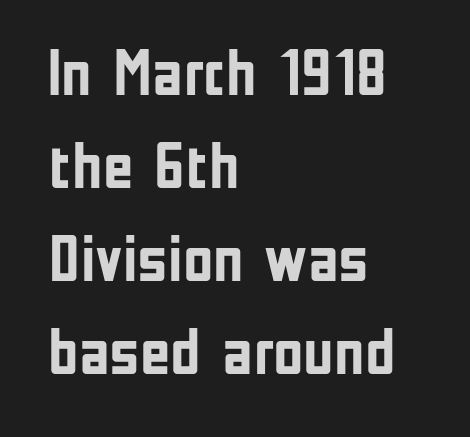
The image shows 66 px semibold, condensed sans-serif type, upright; set left-aligned, normal line spacing (1.41x), normal letter spacing, not underlined; low stroke contrast and a medium x-height.
